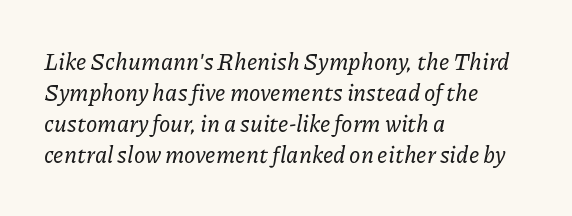
The text carries the slant typical of an italic or oblique font. The words here are not underlined. The designer left line spacing at the default. Short and long lines alike share a common starting point at left. Look at the tracking — it's just the regular setting, nothing added.
